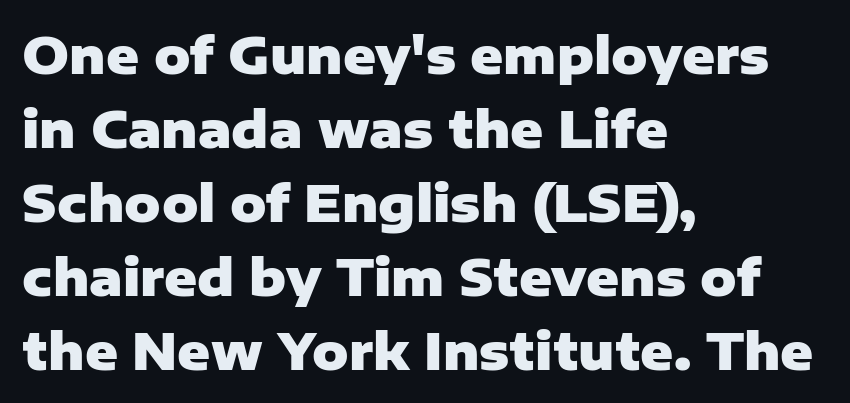
Q: Is the text bold? A: Yes.
Q: Is the text italic (slanted)? A: No, it is upright.
Q: Is the typeface a serif or a sans-serif typeface? A: Sans-serif.
Q: Is the text underlined? A: No.
Q: How is the paragraph aligned? A: Left-aligned.
Q: Is the spacing between letters normal or unusually wide? A: Normal.
Q: Is the spacing between lines tight, normal or loose? A: Normal.
Q: Width (condensed, normal, or wide)? A: Normal.
Q: Stroke contrast? A: Low.
Q: x-height? A: Medium.
Q: Monospaced? A: No.
